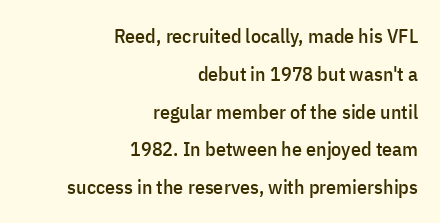
Does the copy run flush right? Yes — the right margin is perfectly even. Do the letters lean? They stand straight. The passage shown has conventional tracking throughout. This rendering features lettering with no underline.
